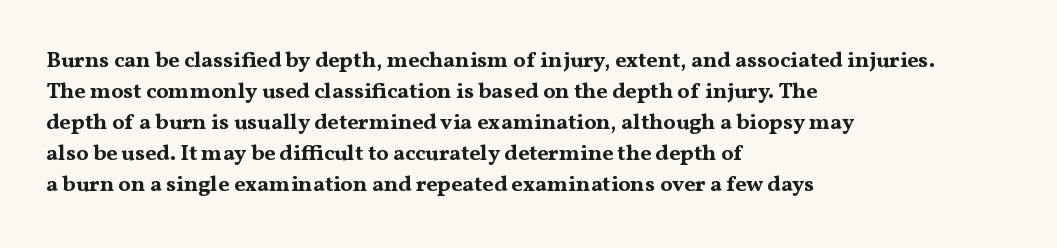
Q: Is the text bold? A: Yes.
Q: Is the text italic (slanted)? A: No, it is upright.
Q: Is the text underlined? A: No.
Q: How is the paragraph aligned? A: Left-aligned.
Q: Is the spacing between letters normal or unusually wide? A: Normal.
Q: Is the spacing between lines tight, normal or loose? A: Normal.
